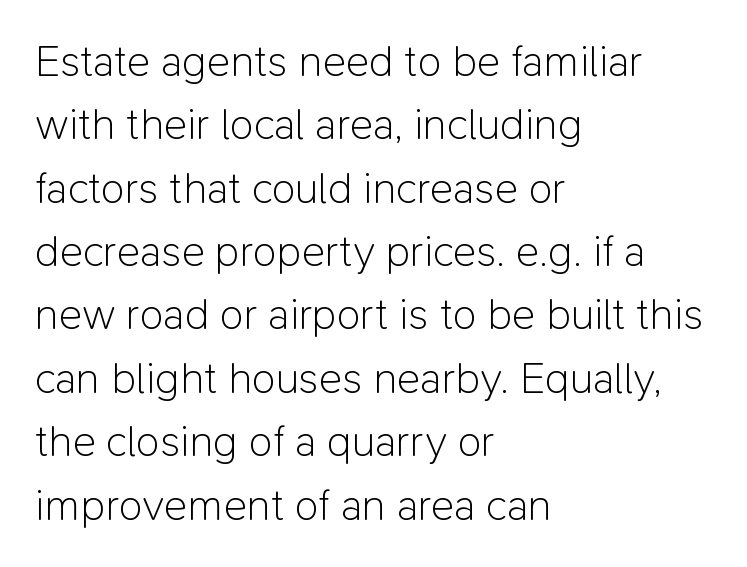
Interline gaps are of average width in this sample. The letterforms sit at book weight or below. Only glyphs here, with clear space below each row. Where is the straight margin? On the left.
